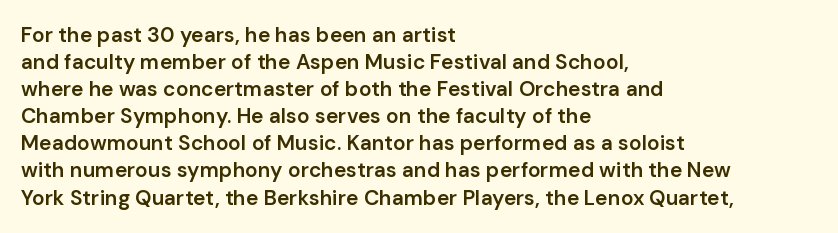
The image shows 21 px text type, upright; set left-aligned, normal line spacing (1.29x), normal letter spacing, not underlined.
